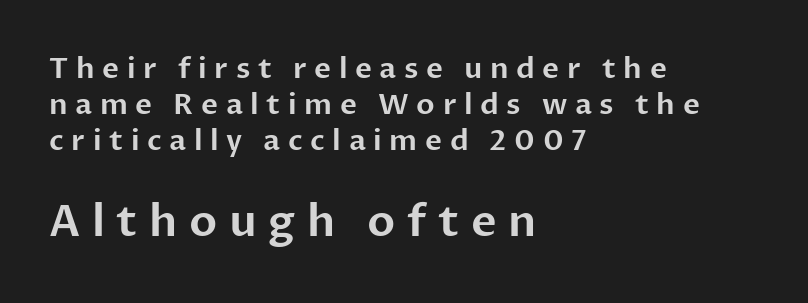
The image shows 44 px sans-serif type, upright; set left-aligned, line spacing 1.24x, unusually wide letter spacing (+0.26 em), not underlined; the second (bottom) block is 1.52x larger; low stroke contrast and a medium x-height.
